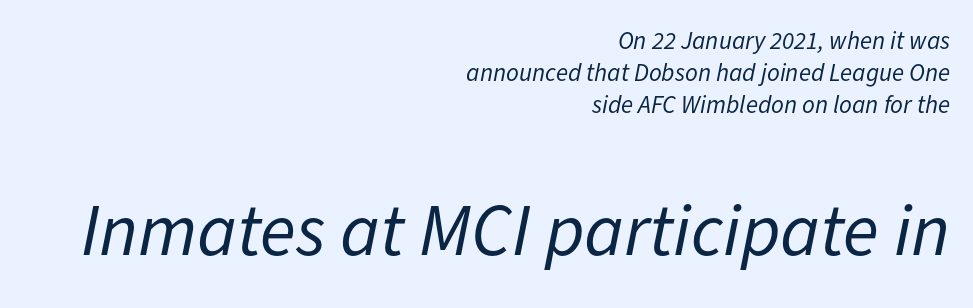
{"italic": "yes", "lean": "right", "slant_degrees": 11, "bold": "no", "weight": "regular", "width": "normal", "stroke_contrast": "low", "x_height": "medium", "monospaced": "no", "underline": "no", "align": "right", "line_spacing": "normal", "line_spacing_ratio": 1.29, "letter_spacing": "normal", "letter_spacing_em": 0.0, "larger_block": "second", "size_ratio": 2.96, "glyph_px": 74}
